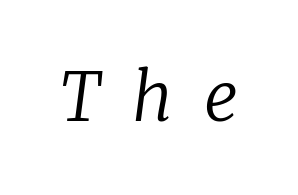
Letters have the restrained weight of plain body copy at most. This sample uses expanded letter spacing, leaving extra air between glyphs. You can tell from the footed stems that serif type was used. The glyphs look as if they've been sheared to an angle.
